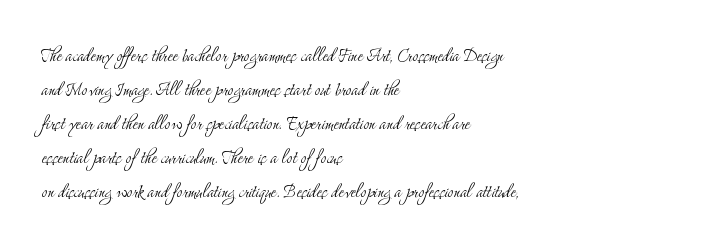
{"bold": "no", "underline": "no", "align": "left", "line_spacing": "normal", "line_spacing_ratio": 1.54, "letter_spacing": "normal", "letter_spacing_em": 0.0, "glyph_px": 22}
